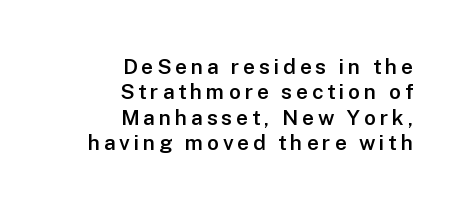
Q: Is the text bold? A: Semi-bold.
Q: Is the text italic (slanted)? A: No, it is upright.
Q: Is the text underlined? A: No.
Q: How is the paragraph aligned? A: Right-aligned.
